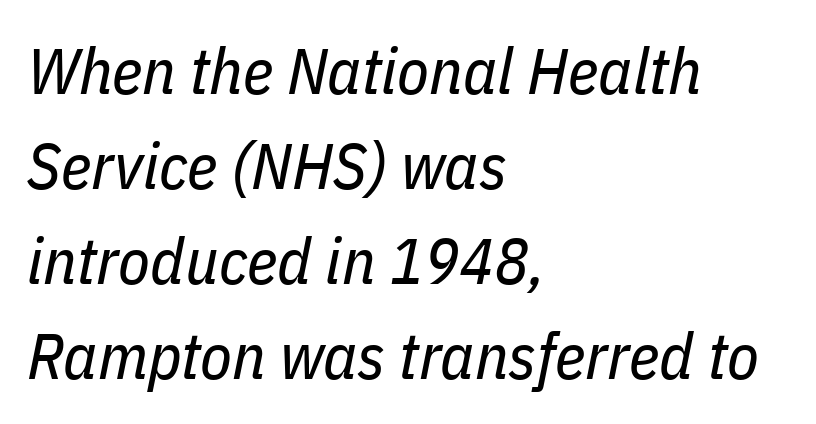
Heaviness? Minimal to ordinary, like unemphasized prose. Every character sits at an angle, as italics do. Leading: standard. Glyph-to-glyph distance matches everyday printed text. This sample has the flowing, uneven cadence of proportional lettering. Teacher's note: observe the even left margin — that is flush-left alignment.
